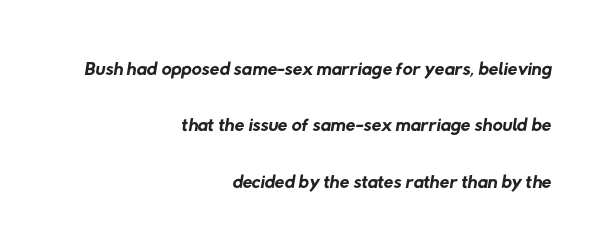
This sample uses plain, unmodified letter spacing. Is this a sans? Yes — the strokes have no serifs. You could not count columns in this text — the font is proportionally spaced. This sample trades compactness for vertical openness between lines. The foot of each line stays bare and open. Is the stroke heavy? The answer is a plain regular-or-lighter.
